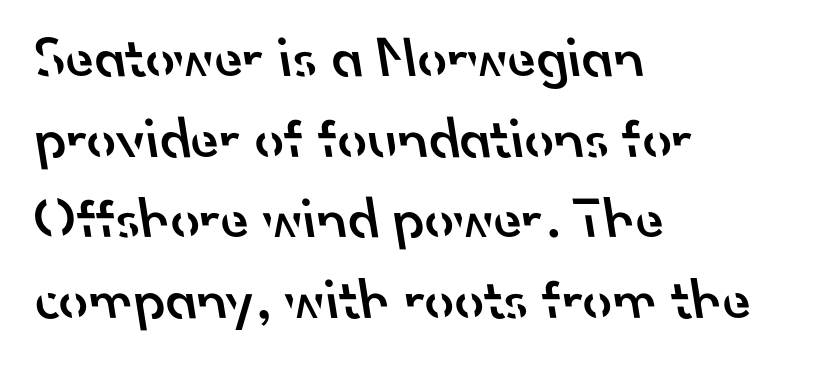
{"serif": "no", "bold": "semi", "weight": "semibold", "width": "normal", "stroke_contrast": "low", "x_height": "small", "monospaced": "no", "underline": "no", "align": "left", "line_spacing": "normal", "line_spacing_ratio": 1.39, "letter_spacing": "normal", "letter_spacing_em": 0.0, "glyph_px": 58}
